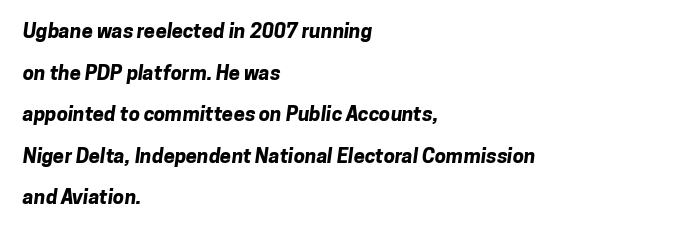
Words appear dense and cohesive because spacing is normal. The rendering anchors every line to the left-hand side. Descenders are the only things crossing below the line. How heavy is the stroke? Heavy — this is a bold. A typesetter would call this leading open, well beyond the default.
